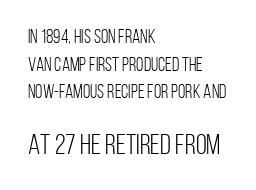
Weight: regular or lighter. Does extra space separate the letters? No, they use regular spacing. The rendering uses natural spacing where letterforms have individual widths. The rag falls on the right side of this text block. Type without underlining.
